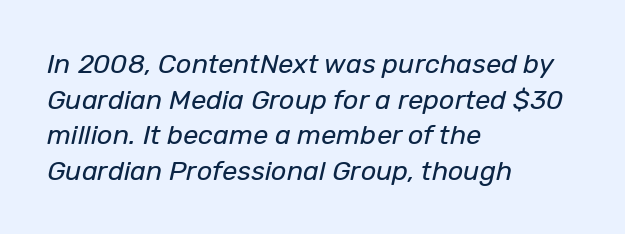
Q: Is the text bold? A: No.
Q: Is the text italic (slanted)? A: Yes, it leans right by about 12 degrees.
Q: Is the text underlined? A: No.
Q: How is the paragraph aligned? A: Left-aligned.
Q: Is the spacing between letters normal or unusually wide? A: Normal.
Q: Is the spacing between lines tight, normal or loose? A: Normal.
